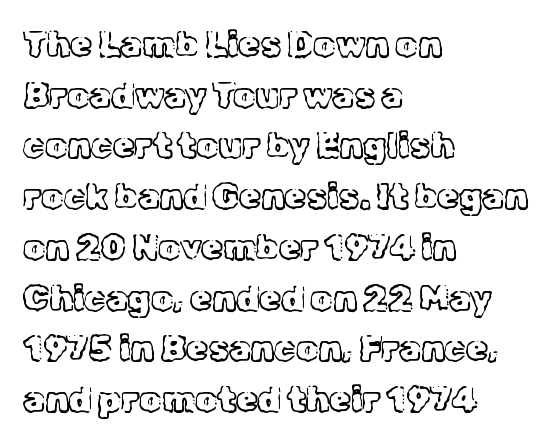
Q: Is the text bold? A: No.
Q: Is the text italic (slanted)? A: No, it is upright.
Q: Is the typeface a serif or a sans-serif typeface? A: Serif.
Q: Is the text underlined? A: No.
Q: How is the paragraph aligned? A: Left-aligned.
Q: Is the spacing between letters normal or unusually wide? A: Normal.
Q: Is the spacing between lines tight, normal or loose? A: Normal.
Q: Width (condensed, normal, or wide)? A: Normal.
Q: x-height? A: Medium.
Q: Monospaced? A: No.
